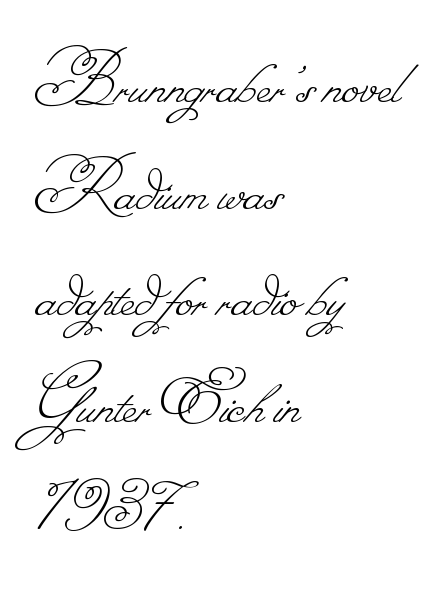
{"bold": "no", "weight": "thin", "width": "normal", "stroke_contrast": "low", "monospaced": "no", "underline": "no", "align": "left", "line_spacing": "normal", "line_spacing_ratio": 1.35, "letter_spacing": "normal", "letter_spacing_em": 0.0, "glyph_px": 79}
